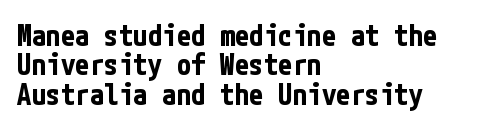
{"serif": "no", "italic": "no", "bold": "yes", "weight": "bold", "width": "condensed", "stroke_contrast": "low", "x_height": "medium", "underline": "no", "align": "left", "line_spacing": "tight", "line_spacing_ratio": 1.01, "letter_spacing": "normal", "letter_spacing_em": 0.0, "glyph_px": 29}
